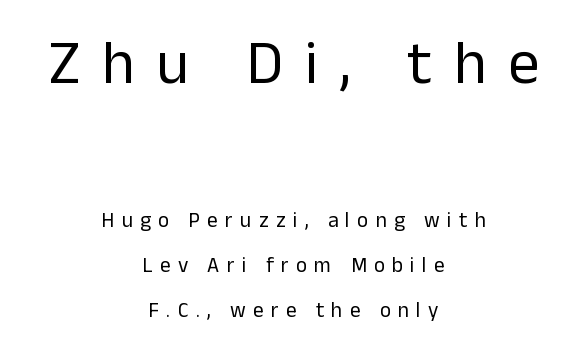
Plain, unruled lines of type. The line-height multiplier appears high, well above default. A typesetter would mark this as roman, not italic. The font sits on the lighter half of the weight spectrum, regular included. Caption: multi-line text, centered on the measure.
